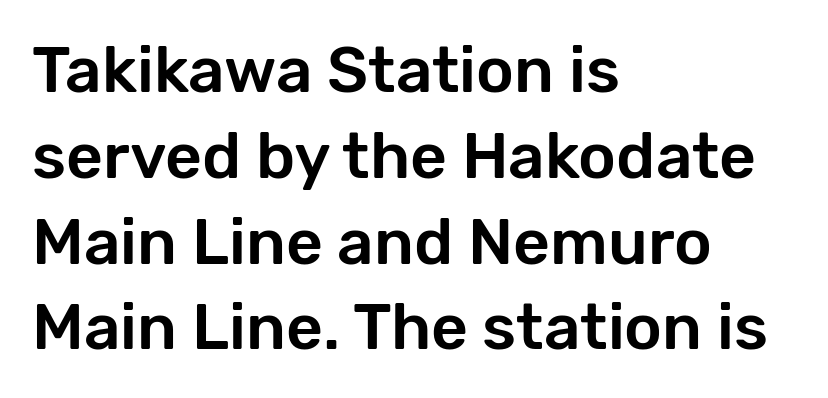
{"serif": "no", "italic": "no", "width": "normal", "stroke_contrast": "low", "x_height": "medium", "monospaced": "no", "underline": "no", "align": "left", "line_spacing": "normal", "line_spacing_ratio": 1.34, "letter_spacing": "normal", "letter_spacing_em": 0.0, "glyph_px": 64}
